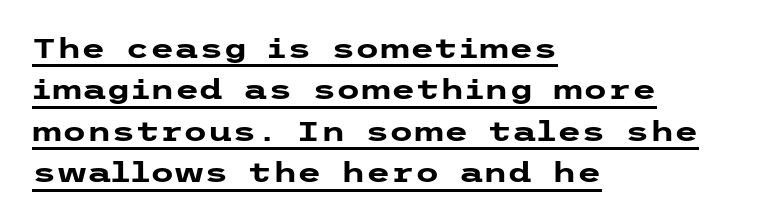
The image shows 28 px heavy, wide sans-serif type, upright; set left-aligned, normal line spacing (1.48x), normal letter spacing, underlined; low stroke contrast and a medium x-height.
